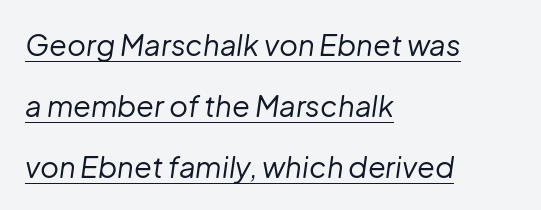
Q: Is the text bold? A: No.
Q: Is the text italic (slanted)? A: Yes, it leans right by about 8 degrees.
Q: Is the text underlined? A: Yes.
Q: How is the paragraph aligned? A: Left-aligned.
Q: Is the spacing between letters normal or unusually wide? A: Normal.
Q: Is the spacing between lines tight, normal or loose? A: Loose.
Q: Width (condensed, normal, or wide)? A: Normal.
Q: Stroke contrast? A: Low.
Q: x-height? A: Medium.
Q: Monospaced? A: No.
